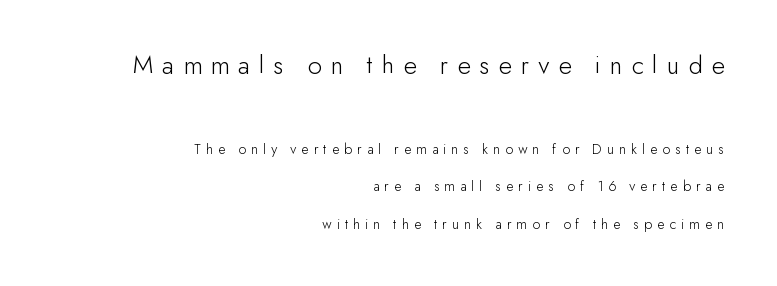
Q: Is the text bold? A: No.
Q: Is the text italic (slanted)? A: No, it is upright.
Q: Is the text underlined? A: No.
Q: How is the paragraph aligned? A: Right-aligned.
Q: Is the spacing between letters normal or unusually wide? A: Unusually wide.
Q: Is the spacing between lines tight, normal or loose? A: Loose.
Q: Which block of text is set in a larger size, the first (top) or the second (bottom)? A: The first (top) one.
